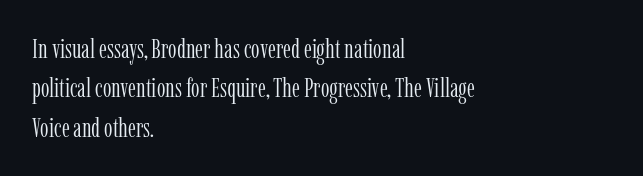
Q: Is the text bold? A: No.
Q: Is the text italic (slanted)? A: No, it is upright.
Q: Is the text underlined? A: No.
Q: How is the paragraph aligned? A: Left-aligned.
Q: Is the spacing between letters normal or unusually wide? A: Normal.
Q: Is the spacing between lines tight, normal or loose? A: Normal.
